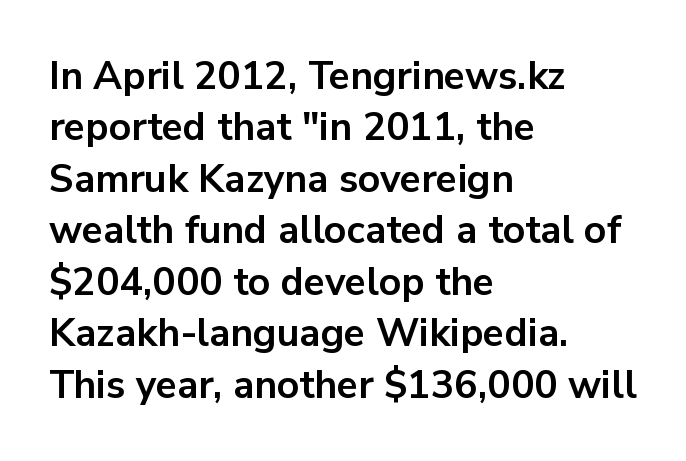
Q: Is the text bold? A: Yes.
Q: Is the text italic (slanted)? A: No, it is upright.
Q: Is the typeface a serif or a sans-serif typeface? A: Sans-serif.
Q: Is the text underlined? A: No.
Q: How is the paragraph aligned? A: Left-aligned.
Q: Is the spacing between letters normal or unusually wide? A: Normal.
Q: Is the spacing between lines tight, normal or loose? A: Normal.
Q: Width (condensed, normal, or wide)? A: Normal.
Q: Stroke contrast? A: Low.
Q: x-height? A: Medium.
Q: Monospaced? A: No.
